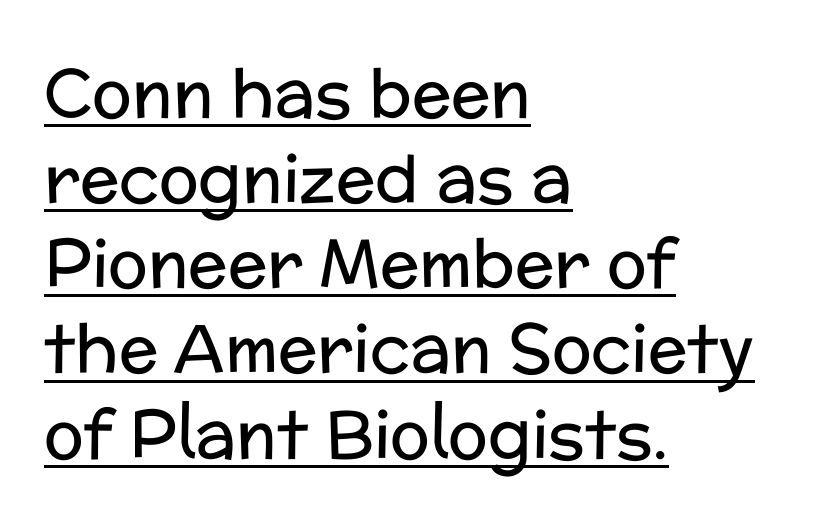
Notice how the stems are strictly vertical — no italics here. Letterform terminals end flat and unadorned throughout the passage. Underlined type. These lines keep a tight, regular rhythm from letter to letter. Spacing verdict: proportional, widths tailored to each character.
